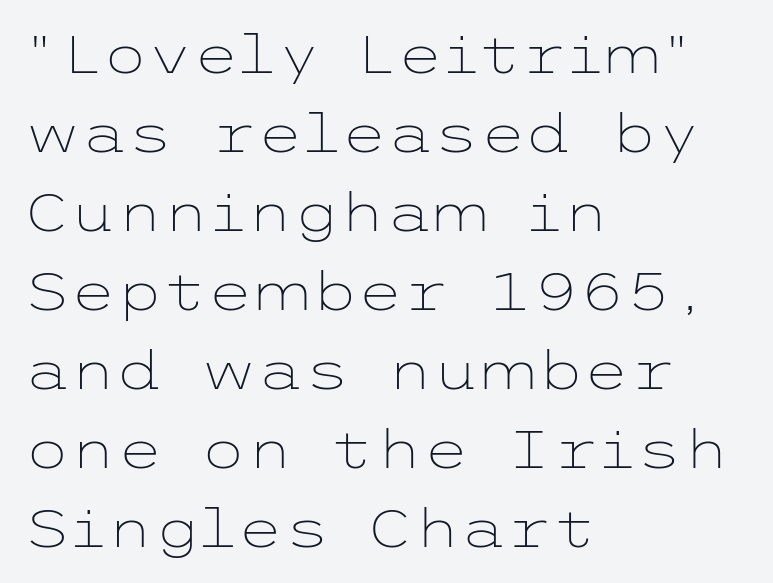
Q: Is the text bold? A: No.
Q: Is the text italic (slanted)? A: No, it is upright.
Q: Is the typeface a serif or a sans-serif typeface? A: Sans-serif.
Q: Is the text underlined? A: No.
Q: How is the paragraph aligned? A: Left-aligned.
Q: Is the spacing between letters normal or unusually wide? A: Normal.
Q: Is the spacing between lines tight, normal or loose? A: Normal.
Q: Width (condensed, normal, or wide)? A: Wide.
Q: Stroke contrast? A: Low.
Q: x-height? A: Medium.
